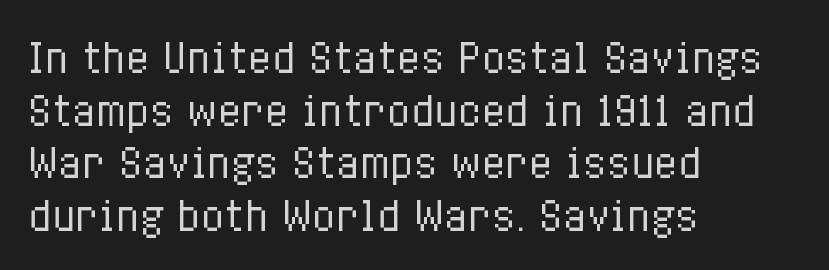
Q: Is the text bold? A: No.
Q: Is the text italic (slanted)? A: No, it is upright.
Q: Is the text underlined? A: No.
Q: How is the paragraph aligned? A: Left-aligned.
Q: Is the spacing between letters normal or unusually wide? A: Normal.
Q: Is the spacing between lines tight, normal or loose? A: Normal.
Q: Width (condensed, normal, or wide)? A: Condensed.
Q: Stroke contrast? A: Low.
Q: x-height? A: Medium.
Q: Monospaced? A: No.
